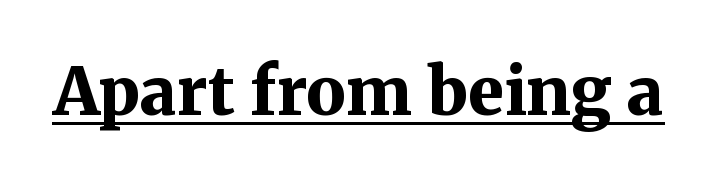
{"serif": "yes", "italic": "no", "bold": "yes", "weight": "bold", "width": "normal", "stroke_contrast": "medium", "x_height": "medium", "monospaced": "no", "underline": "yes", "letter_spacing": "normal", "letter_spacing_em": 0.0, "glyph_px": 66}
